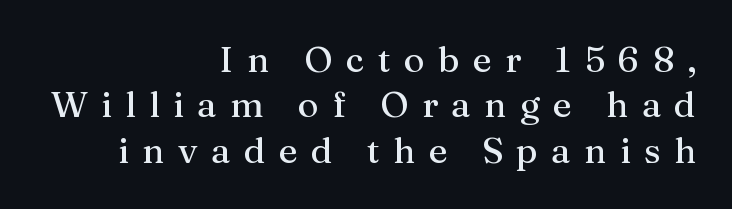
{"serif": "yes", "italic": "no", "width": "normal", "stroke_contrast": "medium", "x_height": "medium", "monospaced": "no", "underline": "no", "align": "right", "line_spacing": "normal", "line_spacing_ratio": 1.26, "letter_spacing": "wide", "letter_spacing_em": 0.37, "glyph_px": 36}
